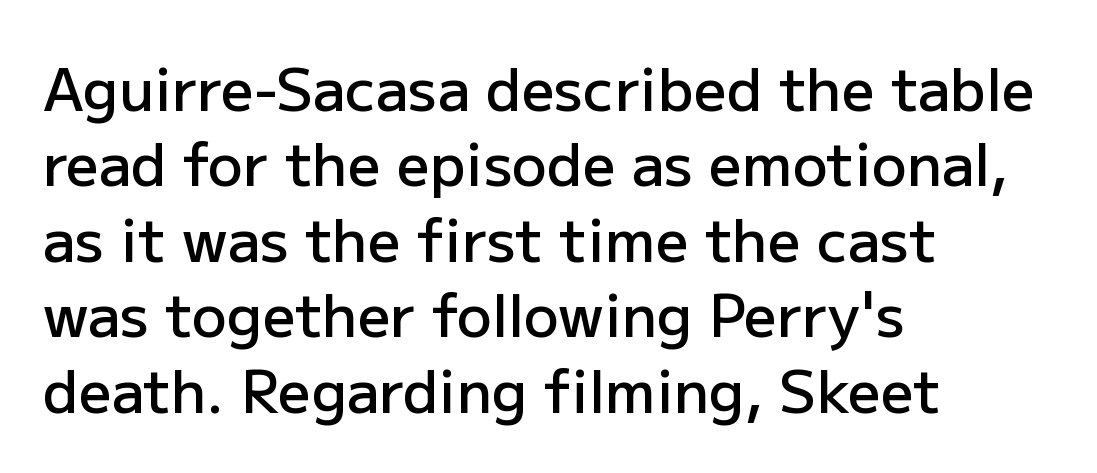
In terms of letterspacing, this is plain default setting. This sample has the flowing, uneven cadence of proportional lettering. The paragraph shown leans on its left margin. Typographic density is moderately raised because the face is semibold. Beneath every word, the page is bare. What's the leading like? Ordinary, nothing unusual.
